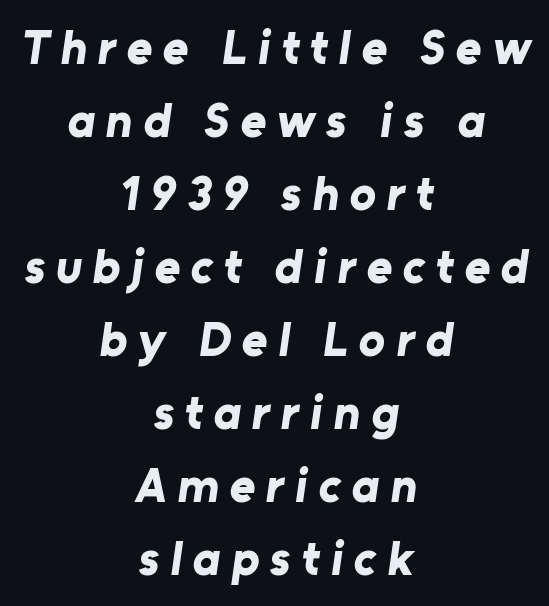
The image shows 49 px bold sans-serif type; set centered, normal line spacing (1.49x), unusually wide letter spacing (+0.22 em), not underlined; low stroke contrast and a medium x-height.
